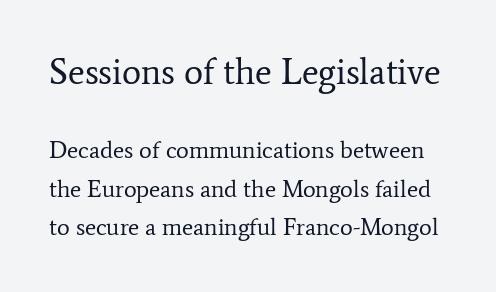
The image shows 36 px regular-weight serif type, upright; set normal line spacing (1.6x), normal letter spacing, not underlined; the first (top) block is 1.5x larger; low stroke contrast and a medium x-height.
